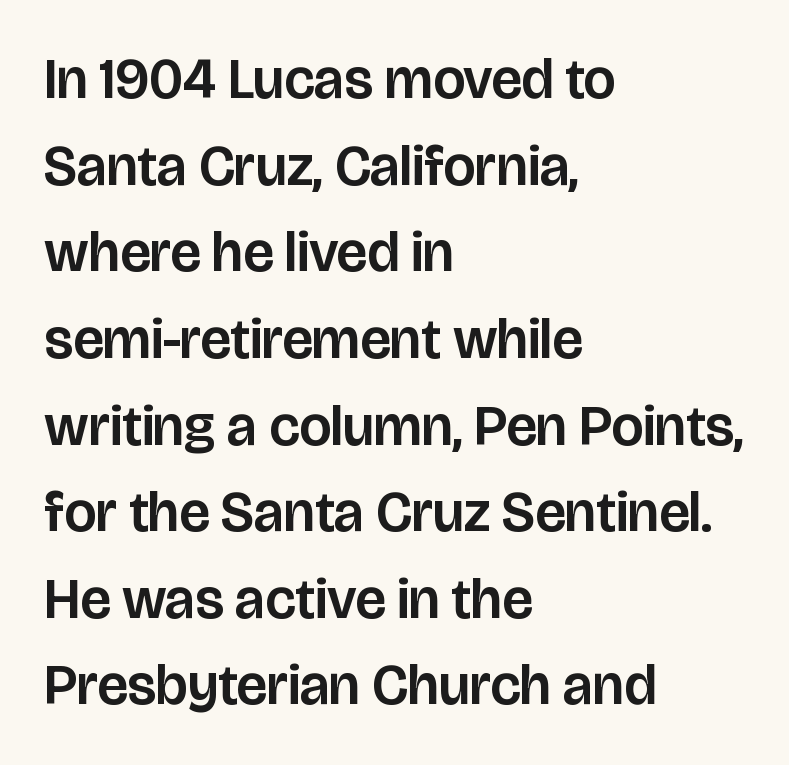
Q: Is the text italic (slanted)? A: No, it is upright.
Q: Is the typeface a serif or a sans-serif typeface? A: Sans-serif.
Q: Is the text underlined? A: No.
Q: How is the paragraph aligned? A: Left-aligned.
Q: Is the spacing between letters normal or unusually wide? A: Normal.
Q: Is the spacing between lines tight, normal or loose? A: Normal.
Q: Width (condensed, normal, or wide)? A: Normal.
Q: Stroke contrast? A: Low.
Q: x-height? A: Large.
Q: Monospaced? A: No.
